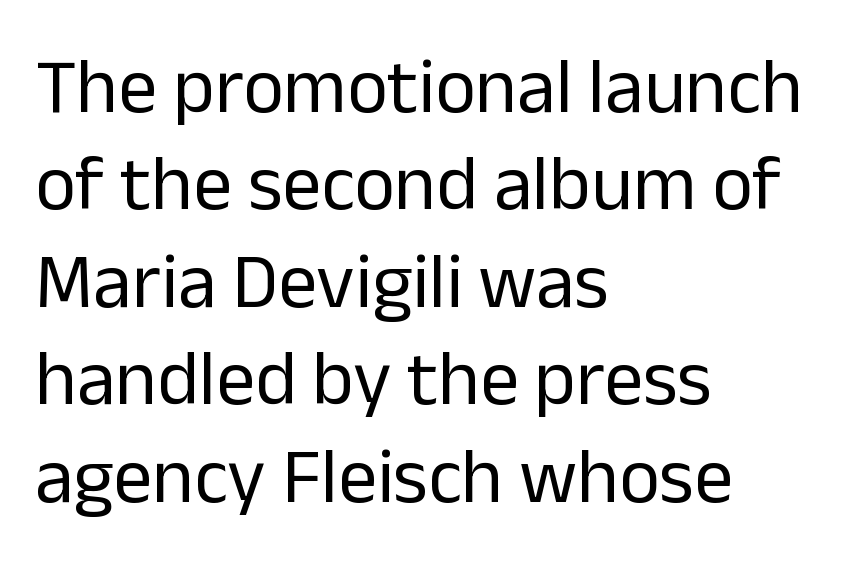
{"serif": "no", "italic": "no", "bold": "no", "weight": "regular", "width": "normal", "stroke_contrast": "low", "x_height": "medium", "monospaced": "no", "underline": "no", "align": "left", "line_spacing": "normal", "line_spacing_ratio": 1.25, "letter_spacing": "normal", "letter_spacing_em": 0.0, "glyph_px": 78}
